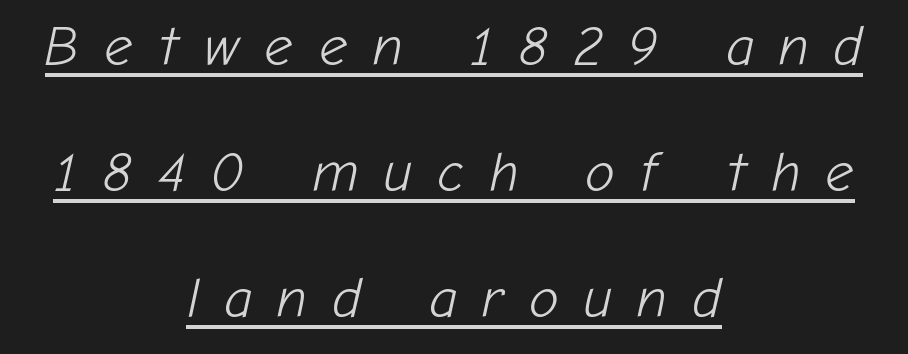
A light-to-regular cut is what we see here. Glyph-to-glyph distance is far greater than everyday printed text. What decoration does the sample have? An underline. Character widths vary here, with narrow letters taking less room than wide ones. The block of text is sparse from top to bottom, with ample space between rows.
